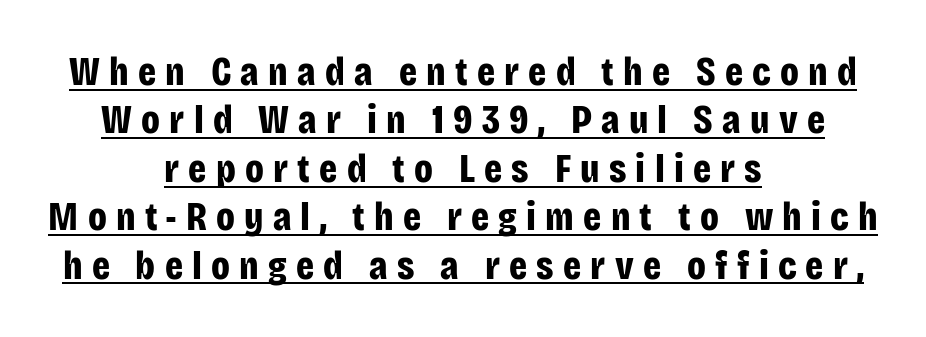
Q: Is the text bold? A: Yes.
Q: Is the text italic (slanted)? A: No, it is upright.
Q: Is the typeface a serif or a sans-serif typeface? A: Sans-serif.
Q: Is the text underlined? A: Yes.
Q: How is the paragraph aligned? A: Centered.
Q: Is the spacing between letters normal or unusually wide? A: Unusually wide.
Q: Width (condensed, normal, or wide)? A: Condensed.
Q: Stroke contrast? A: Low.
Q: x-height? A: Large.
Q: Monospaced? A: No.
